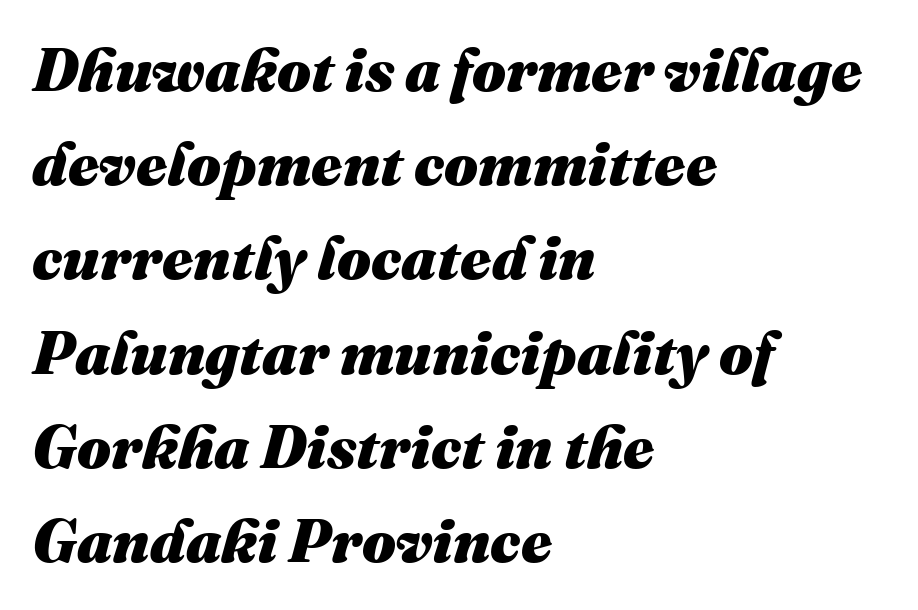
How are the letters spaced? Ordinarily, with no added tracking. The rendering uses natural spacing where letterforms have individual widths. Emphasis by weight is at full strength: bold. Posture: slanted.
